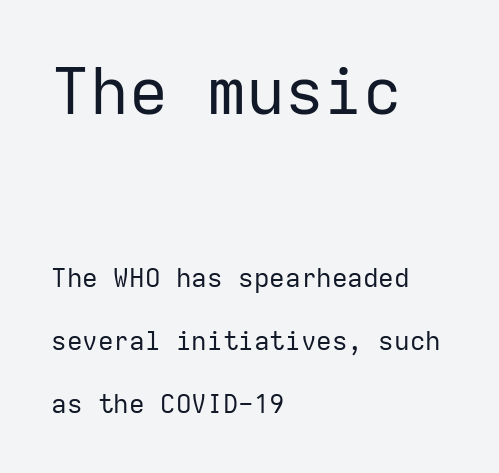
{"serif": "no", "italic": "no", "bold": "no", "weight": "regular", "width": "normal", "stroke_contrast": "low", "x_height": "medium", "monospaced": "yes", "underline": "no", "align": "left", "line_spacing": "loose", "line_spacing_ratio": 2.43, "letter_spacing": "normal", "letter_spacing_em": 0.0, "larger_block": "first", "size_ratio": 2.5, "glyph_px": 65}
